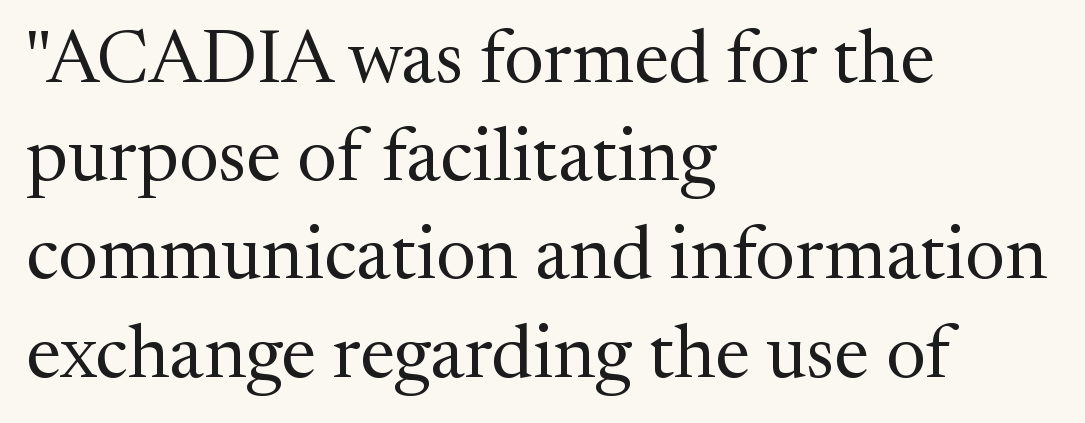
{"serif": "yes", "italic": "no", "bold": "no", "weight": "regular", "width": "normal", "stroke_contrast": "medium", "x_height": "medium", "monospaced": "no", "underline": "no", "align": "left", "line_spacing": "normal", "line_spacing_ratio": 1.31, "letter_spacing": "normal", "letter_spacing_em": 0.0, "glyph_px": 75}
